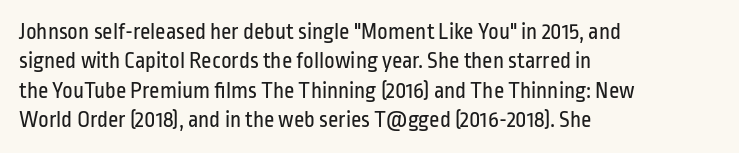
{"italic": "no", "bold": "no", "underline": "no", "align": "left", "line_spacing": "normal", "line_spacing_ratio": 1.28, "letter_spacing": "normal", "letter_spacing_em": 0.0, "glyph_px": 23}
